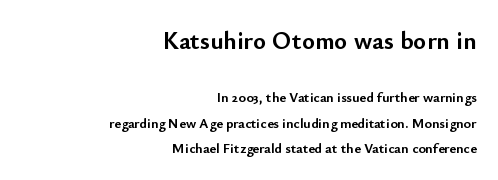
{"italic": "no", "bold": "yes", "underline": "no", "align": "right", "line_spacing_ratio": 1.81, "letter_spacing": "normal", "letter_spacing_em": 0.0, "larger_block": "first", "size_ratio": 1.79, "glyph_px": 25}
